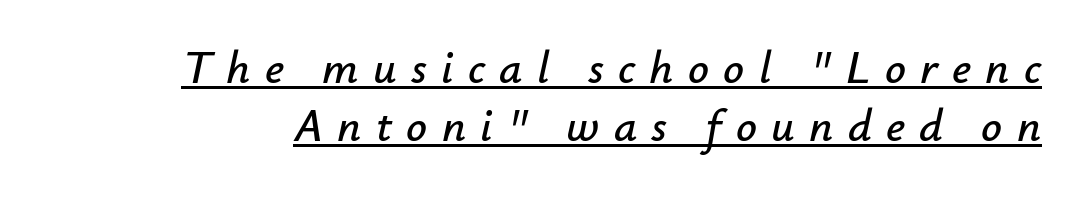
The image shows 46 px text type, italic (leaning right); set normal line spacing (1.27x), unusually wide letter spacing (+0.31 em), underlined; low stroke contrast and a small x-height.
